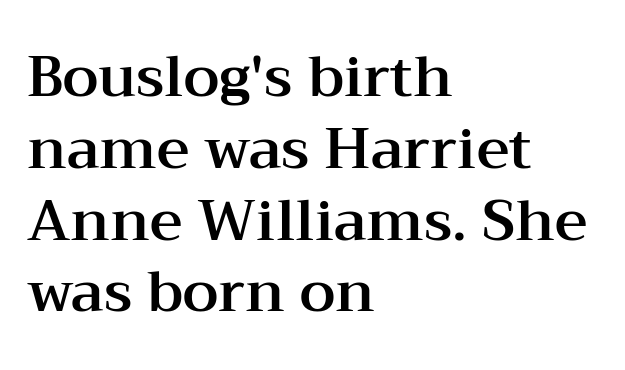
{"serif": "yes", "italic": "no", "width": "wide", "stroke_contrast": "medium", "x_height": "medium", "monospaced": "no", "underline": "no", "align": "left", "line_spacing": "normal", "line_spacing_ratio": 1.26, "letter_spacing": "normal", "letter_spacing_em": 0.0, "glyph_px": 57}
